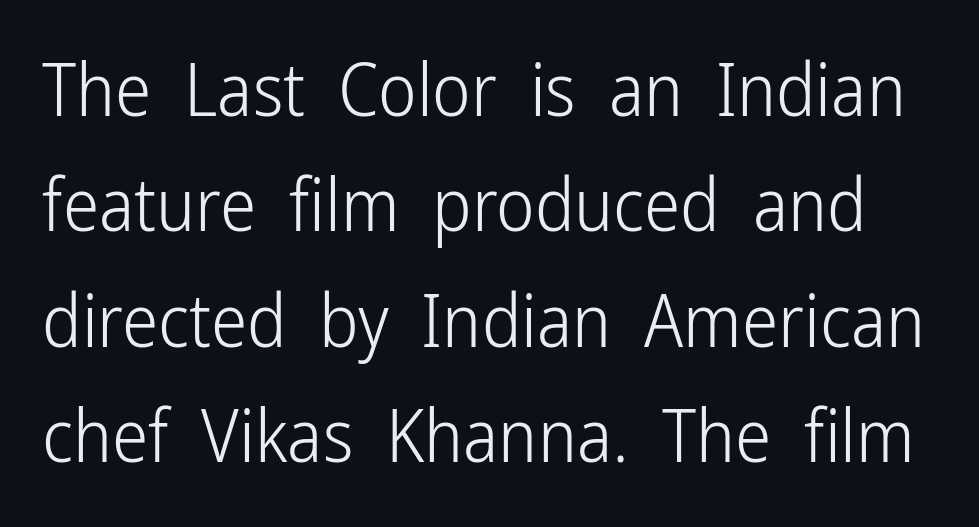
Q: Is the text bold? A: No.
Q: Is the text italic (slanted)? A: No, it is upright.
Q: Is the typeface a serif or a sans-serif typeface? A: Sans-serif.
Q: Is the text underlined? A: No.
Q: Is the spacing between letters normal or unusually wide? A: Normal.
Q: Is the spacing between lines tight, normal or loose? A: Normal.
Q: Width (condensed, normal, or wide)? A: Condensed.
Q: Stroke contrast? A: Low.
Q: x-height? A: Medium.
Q: Monospaced? A: No.
